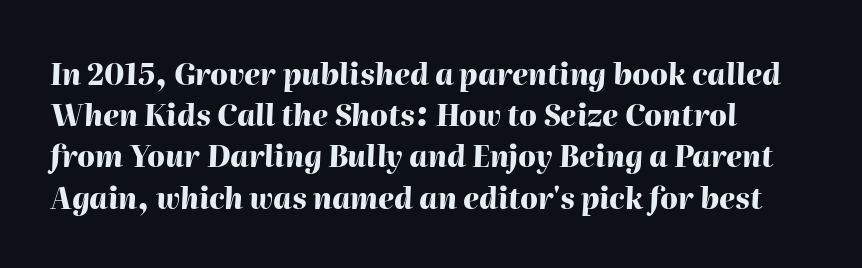
Q: Is the text bold? A: Yes.
Q: Is the text italic (slanted)? A: Yes, it leans right by about 2 degrees.
Q: Is the text underlined? A: No.
Q: Is the spacing between letters normal or unusually wide? A: Normal.
Q: Is the spacing between lines tight, normal or loose? A: Normal.
Q: Width (condensed, normal, or wide)? A: Normal.
Q: Stroke contrast? A: High.
Q: x-height? A: Medium.
Q: Monospaced? A: No.
